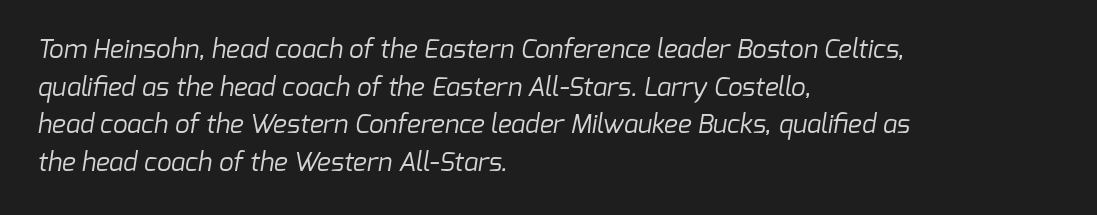
Q: Is the text bold? A: No.
Q: Is the text underlined? A: No.
Q: How is the paragraph aligned? A: Left-aligned.
Q: Is the spacing between letters normal or unusually wide? A: Normal.
Q: Is the spacing between lines tight, normal or loose? A: Normal.
